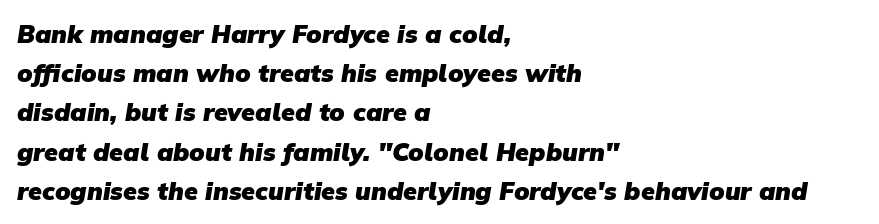
Q: Is the text bold? A: Yes.
Q: Is the text underlined? A: No.
Q: How is the paragraph aligned? A: Left-aligned.
Q: Is the spacing between letters normal or unusually wide? A: Normal.
Q: Is the spacing between lines tight, normal or loose? A: Normal.
